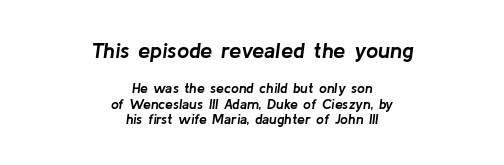
{"italic": "yes", "lean": "right", "slant_degrees": 8, "bold": "yes", "underline": "no", "align": "center", "line_spacing": "tight", "line_spacing_ratio": 1.11, "letter_spacing": "normal", "letter_spacing_em": 0.0, "larger_block": "first", "size_ratio": 1.57, "glyph_px": 22}
